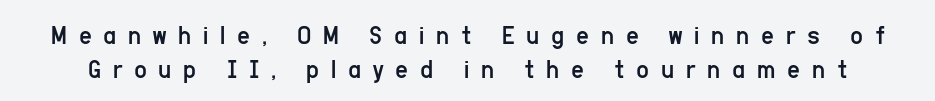
No chunkiness to these letters — they're not bold. Every stem runs plumb, perpendicular to the baseline. The text was rendered using a sans face with plain stroke endings. Rule under the text: the space is simply empty. There is plenty of visible air inserted between adjacent glyphs.
